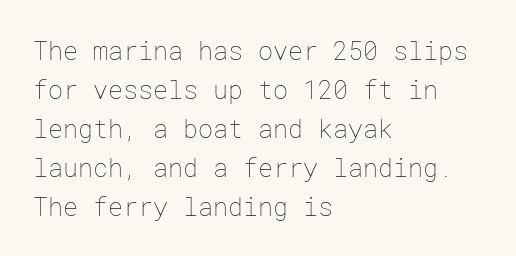
Q: Is the text bold? A: No.
Q: Is the text italic (slanted)? A: No, it is upright.
Q: Is the text underlined? A: No.
Q: How is the paragraph aligned? A: Left-aligned.
Q: Is the spacing between letters normal or unusually wide? A: Normal.
Q: Is the spacing between lines tight, normal or loose? A: Normal.
